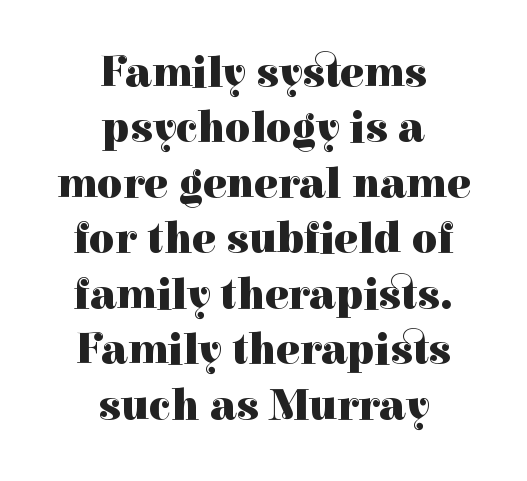
The image shows 44 px heavy serif type, upright; set centered, normal line spacing (1.26x), normal letter spacing, not underlined; high stroke contrast and a medium x-height.
